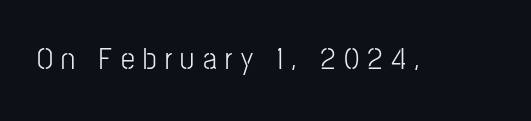
Q: Is the text bold? A: No.
Q: Is the text italic (slanted)? A: No, it is upright.
Q: Is the typeface a serif or a sans-serif typeface? A: Sans-serif.
Q: Is the text underlined? A: No.
Q: Is the spacing between letters normal or unusually wide? A: Unusually wide.
Q: Width (condensed, normal, or wide)? A: Condensed.
Q: Stroke contrast? A: Low.
Q: x-height? A: Medium.
Q: Monospaced? A: No.
